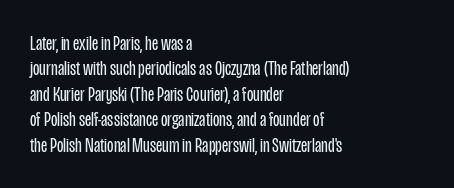
A bare baseline throughout the passage. Line beginnings align vertically; line endings do not. This sample uses plain, unmodified letter spacing. Posture: straight, roman, zero tilt. Is this a heavy cut? Hardly; it is regular or lighter.
